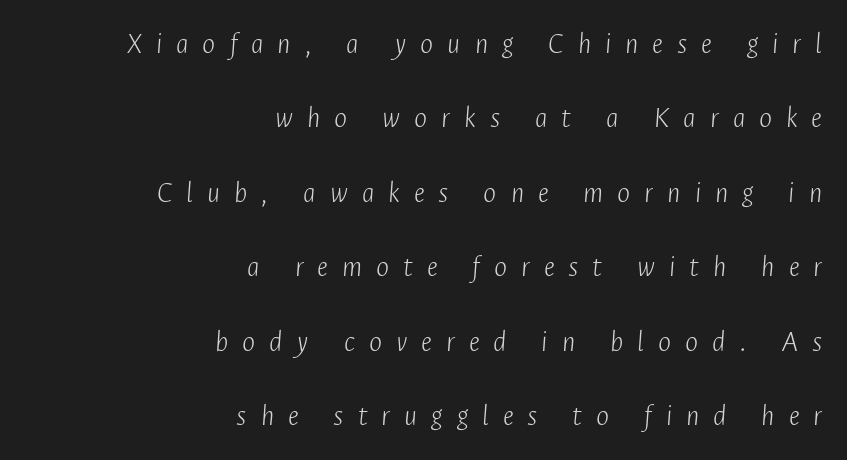
Short note: letters widely spaced. Descender tails drop into unmarked territory. A quiet, ordinary-to-light weight characterises the typeface. Horizontal alignment here is rightward, an uncommon choice for prose. Character widths vary here, with narrow letters taking less room than wide ones. Leading: increased.
